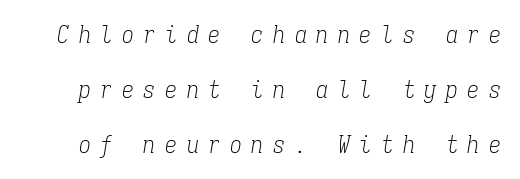
Q: Is the text bold? A: No.
Q: Is the text italic (slanted)? A: Yes, it leans right by about 9 degrees.
Q: Is the text underlined? A: No.
Q: Is the spacing between letters normal or unusually wide? A: Unusually wide.
Q: Is the spacing between lines tight, normal or loose? A: Loose.
